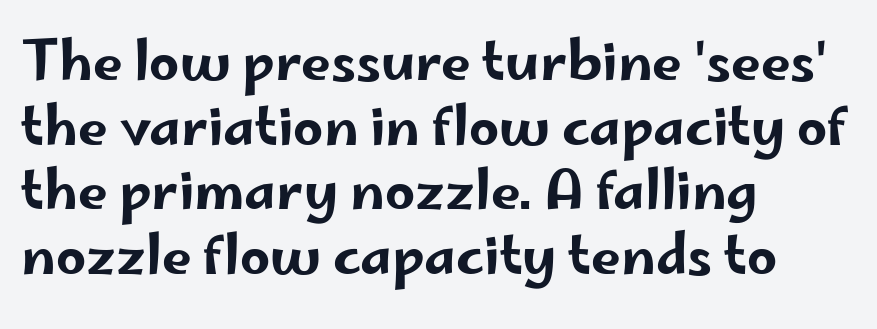
Q: Is the text italic (slanted)? A: No, it is upright.
Q: Is the typeface a serif or a sans-serif typeface? A: Sans-serif.
Q: Is the text underlined? A: No.
Q: How is the paragraph aligned? A: Left-aligned.
Q: Is the spacing between letters normal or unusually wide? A: Normal.
Q: Width (condensed, normal, or wide)? A: Wide.
Q: Stroke contrast? A: Low.
Q: x-height? A: Small.
Q: Monospaced? A: No.
